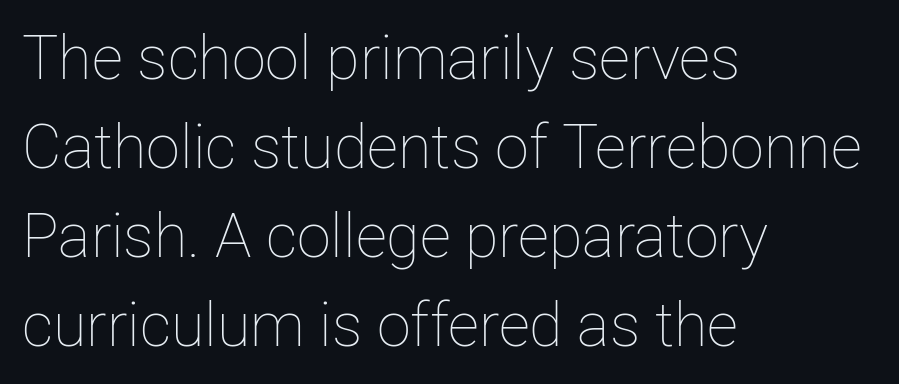
{"italic": "no", "bold": "no", "weight": "thin", "width": "normal", "stroke_contrast": "low", "x_height": "medium", "monospaced": "no", "underline": "no", "align": "left", "line_spacing": "normal", "line_spacing_ratio": 1.46, "letter_spacing": "normal", "letter_spacing_em": 0.0, "glyph_px": 61}
